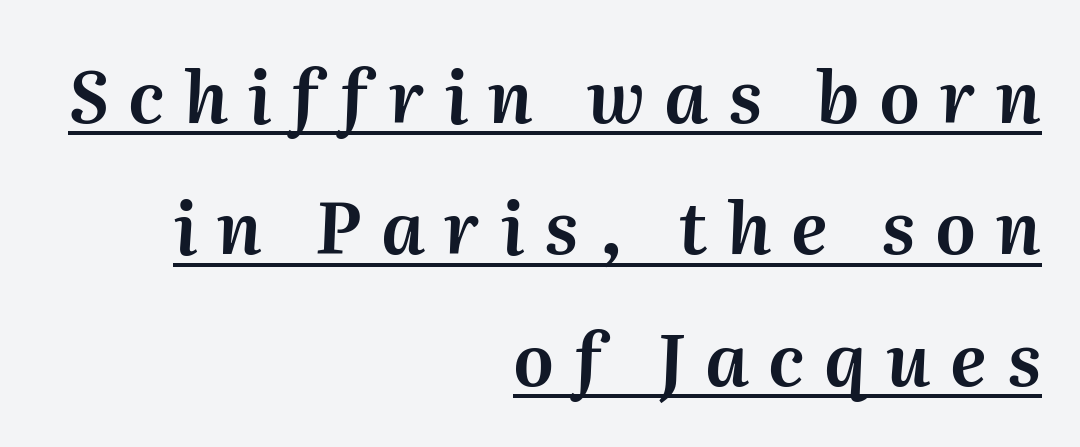
{"italic": "yes", "lean": "right", "slant_degrees": 2, "width": "normal", "stroke_contrast": "medium", "x_height": "medium", "monospaced": "no", "underline": "yes", "align": "right", "line_spacing_ratio": 1.85, "letter_spacing": "wide", "letter_spacing_em": 0.28, "glyph_px": 71}
